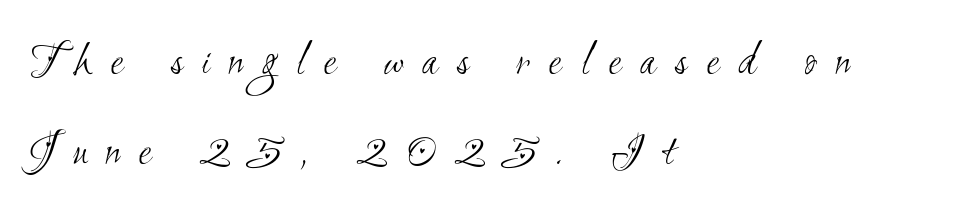
A typesetter would call this heavily tracked-out type. Each line starts at the same left margin while the right side varies. The strip under each line holds only bare page. In terms of letterform style, serifs are entirely absent. Heaviness? Minimal to ordinary, like unemphasized prose.
